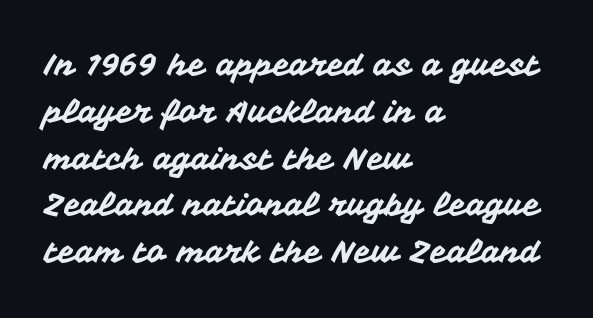
Q: Is the text italic (slanted)? A: Yes.
Q: Is the typeface a serif or a sans-serif typeface? A: Sans-serif.
Q: Is the text underlined? A: No.
Q: How is the paragraph aligned? A: Left-aligned.
Q: Is the spacing between letters normal or unusually wide? A: Normal.
Q: Is the spacing between lines tight, normal or loose? A: Normal.
Q: Width (condensed, normal, or wide)? A: Normal.
Q: Stroke contrast? A: Medium.
Q: x-height? A: Medium.
Q: Monospaced? A: No.
